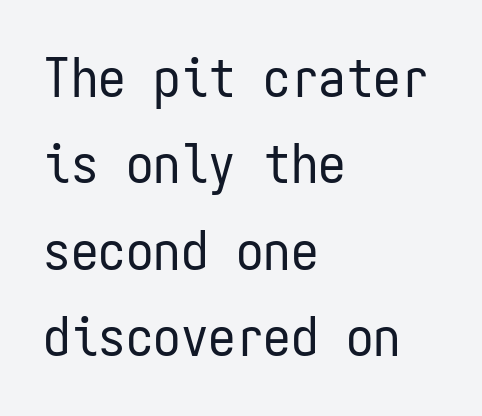
{"serif": "no", "italic": "no", "bold": "no", "weight": "regular", "width": "condensed", "stroke_contrast": "low", "x_height": "medium", "monospaced": "yes", "underline": "no", "align": "left", "line_spacing": "normal", "line_spacing_ratio": 1.57, "letter_spacing": "normal", "letter_spacing_em": 0.0, "glyph_px": 55}
